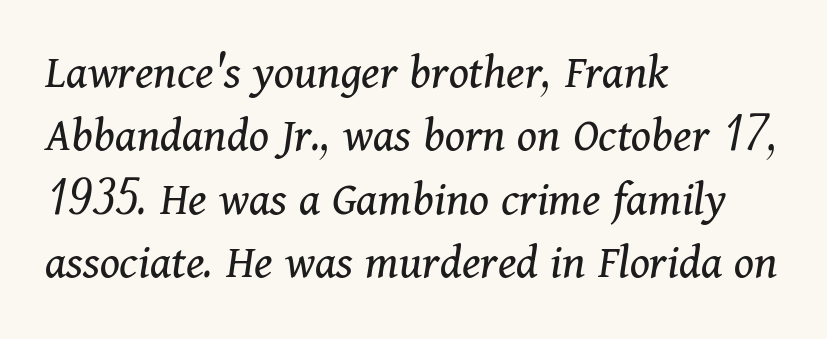
The rendering keeps characters at their native spacing. The rendering shows small feet on the letterforms — a serif design. All the whitespace from short lines collects on the right. The zone under the glyphs is completely vacant.
